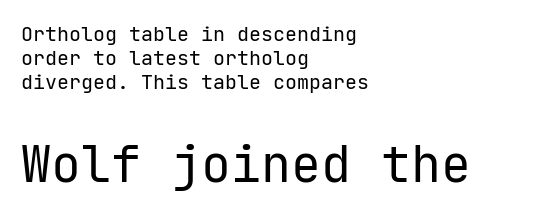
Q: Is the text bold? A: No.
Q: Is the text italic (slanted)? A: No, it is upright.
Q: Is the typeface a serif or a sans-serif typeface? A: Sans-serif.
Q: Is the text underlined? A: No.
Q: How is the paragraph aligned? A: Left-aligned.
Q: Is the spacing between letters normal or unusually wide? A: Normal.
Q: Which block of text is set in a larger size, the first (top) or the second (bottom)? A: The second (bottom) one.
Q: Width (condensed, normal, or wide)? A: Normal.
Q: Stroke contrast? A: Low.
Q: x-height? A: Medium.
Q: Monospaced? A: Yes.
